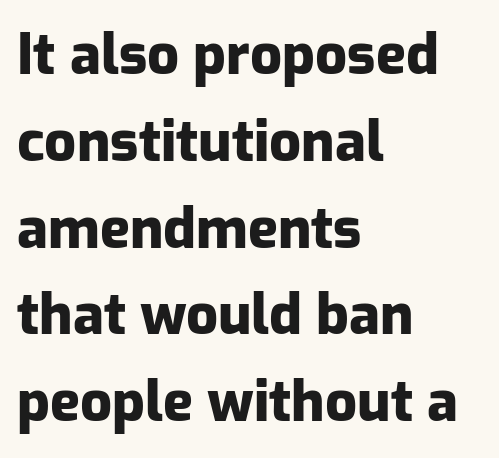
This sample keeps an unexceptional amount of space between lines. Each letter keeps its own natural width here, so spacing adapts to shape. The gap between lines stays unmarked. This is roman type, the default non-slanted kind.
